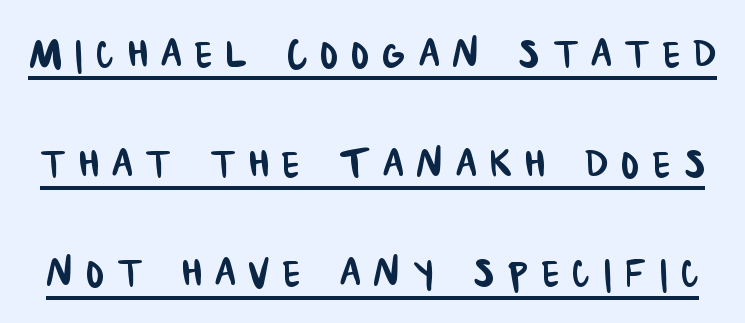
You could only call the tracking loose — the letters float apart. The vertical gap from one line to the next is large. The letters advance in unequal steps, a hallmark of proportional type. Note: no serifs on the glyphs.
